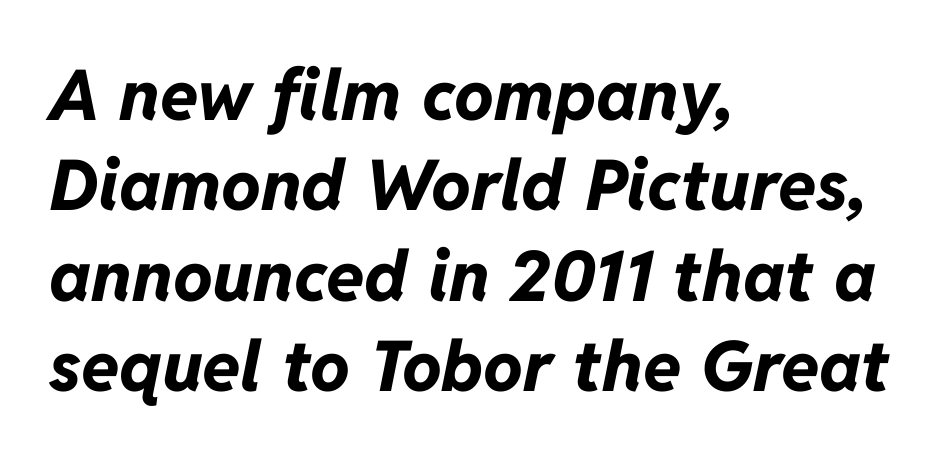
The image shows 70 px bold type, italic (leaning right); set left-aligned, normal line spacing (1.29x), normal letter spacing, not underlined; low stroke contrast and a medium x-height.
